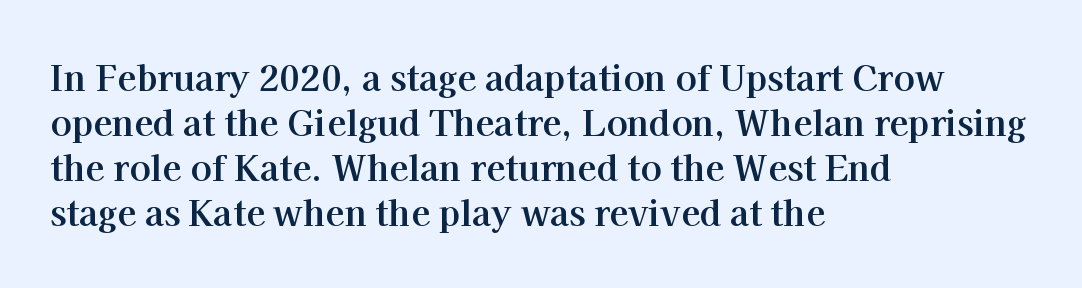
{"serif": "yes", "italic": "no", "bold": "yes", "weight": "bold", "width": "normal", "stroke_contrast": "high", "x_height": "medium", "monospaced": "no", "underline": "no", "align": "left", "line_spacing": "normal", "line_spacing_ratio": 1.29, "letter_spacing": "normal", "letter_spacing_em": 0.0, "glyph_px": 35}
